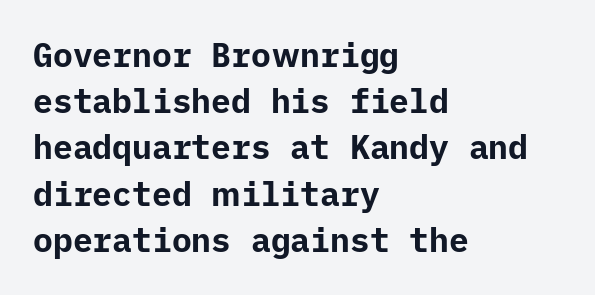
Q: Is the text bold? A: Yes.
Q: Is the text italic (slanted)? A: No, it is upright.
Q: Is the typeface a serif or a sans-serif typeface? A: Sans-serif.
Q: Is the text underlined? A: No.
Q: How is the paragraph aligned? A: Left-aligned.
Q: Is the spacing between letters normal or unusually wide? A: Normal.
Q: Is the spacing between lines tight, normal or loose? A: Normal.
Q: Width (condensed, normal, or wide)? A: Normal.
Q: Stroke contrast? A: Low.
Q: x-height? A: Medium.
